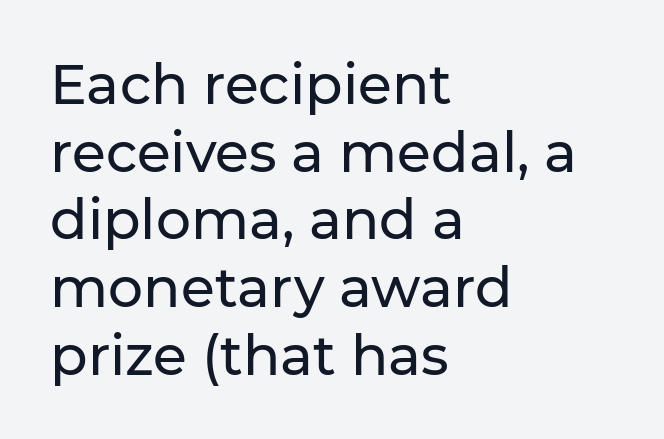
Q: Is the text italic (slanted)? A: No, it is upright.
Q: Is the typeface a serif or a sans-serif typeface? A: Sans-serif.
Q: Is the text underlined? A: No.
Q: How is the paragraph aligned? A: Left-aligned.
Q: Is the spacing between letters normal or unusually wide? A: Normal.
Q: Width (condensed, normal, or wide)? A: Normal.
Q: Stroke contrast? A: Low.
Q: x-height? A: Medium.
Q: Monospaced? A: No.
